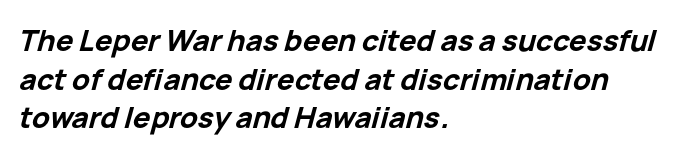
{"italic": "yes", "lean": "right", "slant_degrees": 15, "bold": "yes", "weight": "bold", "width": "normal", "stroke_contrast": "low", "x_height": "medium", "monospaced": "no", "underline": "no", "align": "left", "line_spacing": "normal", "line_spacing_ratio": 1.33, "letter_spacing": "normal", "letter_spacing_em": 0.0, "glyph_px": 29}
